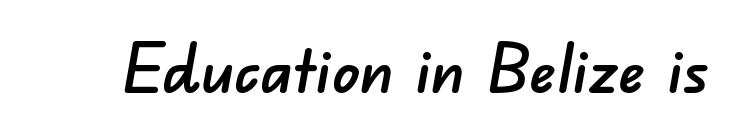
{"serif": "no", "width": "normal", "stroke_contrast": "low", "x_height": "small", "monospaced": "no", "underline": "no", "letter_spacing": "normal", "letter_spacing_em": 0.0, "glyph_px": 67}
